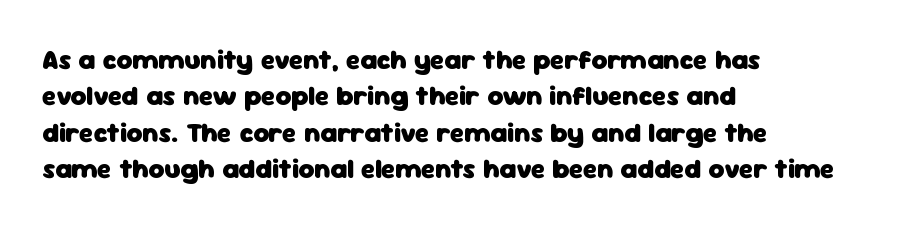
Q: Is the text bold? A: Yes.
Q: Is the text italic (slanted)? A: No, it is upright.
Q: Is the text underlined? A: No.
Q: How is the paragraph aligned? A: Left-aligned.
Q: Is the spacing between letters normal or unusually wide? A: Normal.
Q: Is the spacing between lines tight, normal or loose? A: Normal.
